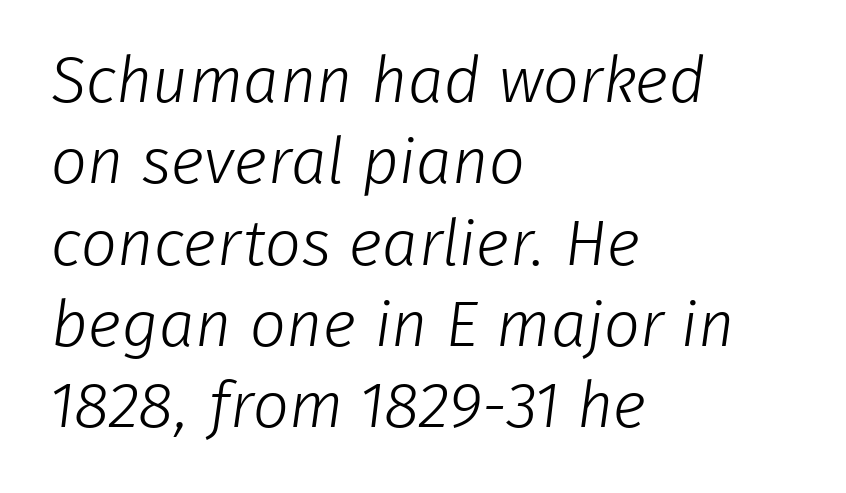
The setting favours the left margin, as ordinary paragraphs usually do. Proportional: the letters do not fall into vertical columns. The area under the type is left untouched. What kind of face is this? One without serifs — a sans. The passage shown is not bold in any degree.
